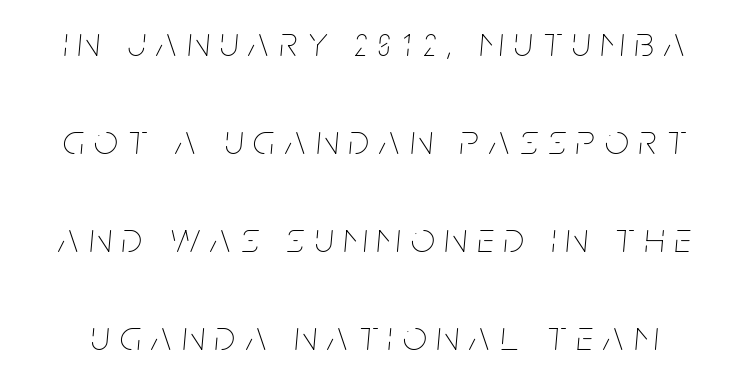
{"italic": "yes", "lean": "right", "slant_degrees": 5, "bold": "no", "weight": "thin", "width": "condensed", "stroke_contrast": "low", "x_height": "large", "monospaced": "no", "underline": "no", "line_spacing": "loose", "line_spacing_ratio": 2.33, "letter_spacing": "wide", "letter_spacing_em": 0.25, "glyph_px": 42}
